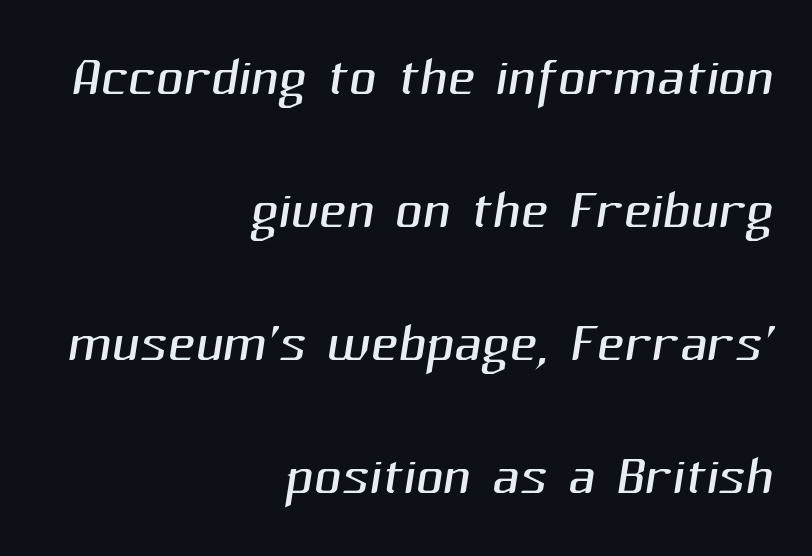
The image shows 76 px light sans-serif type; set right-aligned, line spacing 1.75x, normal letter spacing, not underlined; medium stroke contrast and a medium x-height.
